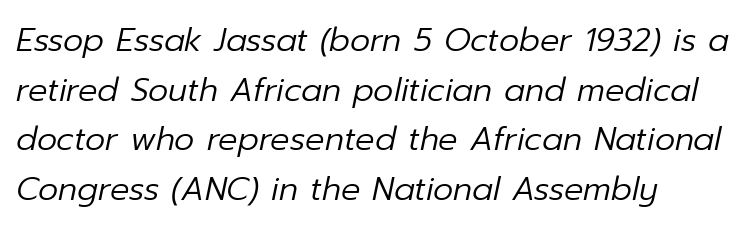
Q: Is the text bold? A: No.
Q: Is the text italic (slanted)? A: Yes, it leans right by about 12 degrees.
Q: Is the text underlined? A: No.
Q: How is the paragraph aligned? A: Left-aligned.
Q: Is the spacing between letters normal or unusually wide? A: Normal.
Q: Is the spacing between lines tight, normal or loose? A: Normal.
Q: Width (condensed, normal, or wide)? A: Normal.
Q: Stroke contrast? A: Low.
Q: x-height? A: Medium.
Q: Monospaced? A: No.
